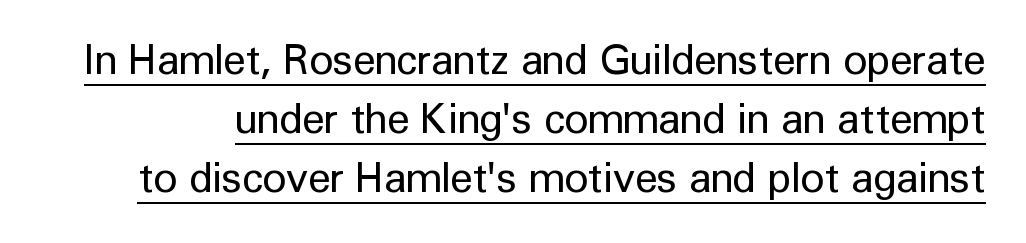
Q: Is the text bold? A: No.
Q: Is the text italic (slanted)? A: No, it is upright.
Q: Is the typeface a serif or a sans-serif typeface? A: Sans-serif.
Q: Is the text underlined? A: Yes.
Q: Is the spacing between letters normal or unusually wide? A: Normal.
Q: Is the spacing between lines tight, normal or loose? A: Normal.
Q: Width (condensed, normal, or wide)? A: Normal.
Q: Stroke contrast? A: Low.
Q: x-height? A: Medium.
Q: Monospaced? A: No.
